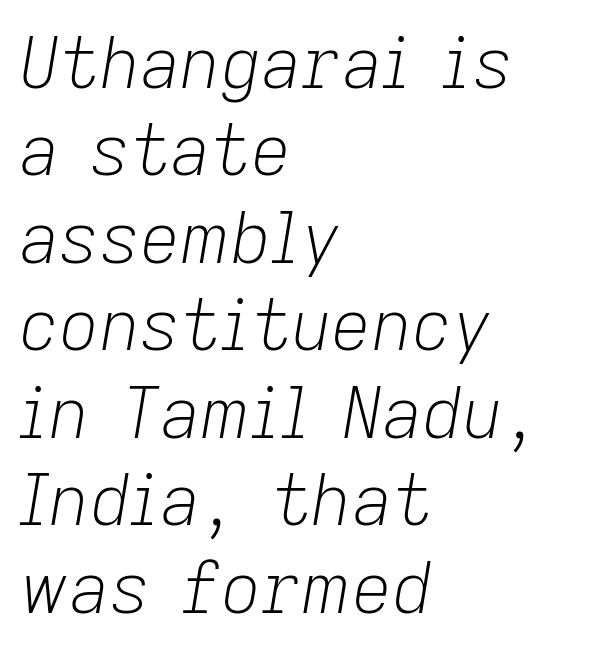
{"italic": "yes", "lean": "right", "slant_degrees": 9, "bold": "no", "weight": "light", "width": "normal", "stroke_contrast": "low", "x_height": "medium", "monospaced": "no", "underline": "no", "align": "left", "line_spacing": "normal", "line_spacing_ratio": 1.25, "letter_spacing": "normal", "letter_spacing_em": 0.0, "glyph_px": 70}
